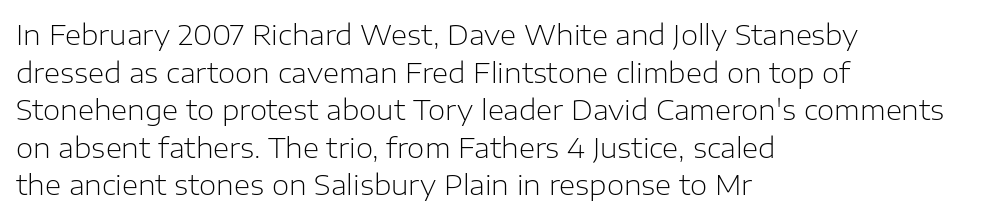
Is this a heavy cut? Hardly; it is regular or lighter. These lines sit exactly where default settings would place them. Look at the tracking — it's just the regular setting, nothing added. The ragged edge is on the right, which tells us the setting is flush left. Character widths vary here, with narrow letters taking less room than wide ones. Nope, not italic — everything's standing straight.
